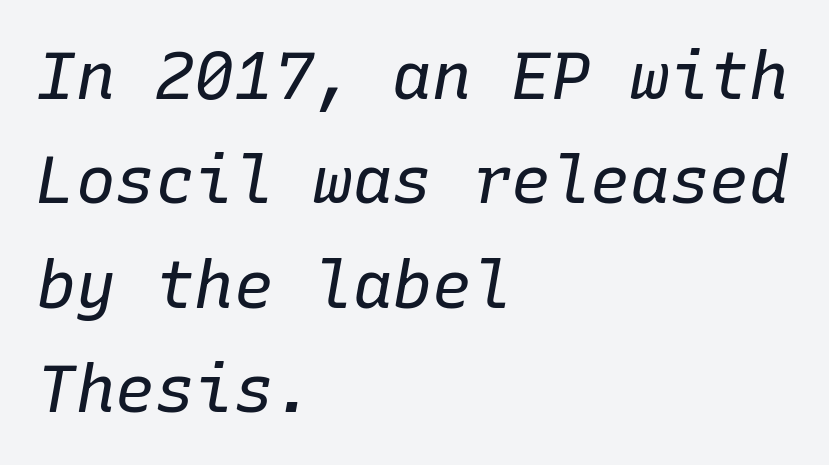
Q: Is the text bold? A: No.
Q: Is the text italic (slanted)? A: Yes, it leans right by about 10 degrees.
Q: Is the text underlined? A: No.
Q: How is the paragraph aligned? A: Left-aligned.
Q: Is the spacing between letters normal or unusually wide? A: Normal.
Q: Is the spacing between lines tight, normal or loose? A: Normal.
Q: Width (condensed, normal, or wide)? A: Normal.
Q: Stroke contrast? A: Low.
Q: x-height? A: Medium.
Q: Monospaced? A: Yes.
